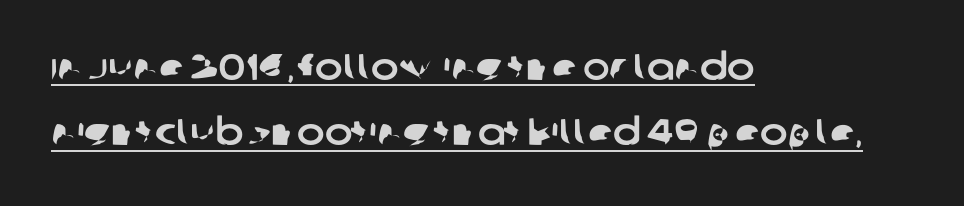
Unlike a traditional serif, this face leaves its strokes unadorned. Each letter keeps its own natural width here, so spacing adapts to shape. Visually the block forms a straight wall on the left and a jagged coastline on the right. Check the space under the baseline: a stroke is drawn there.
